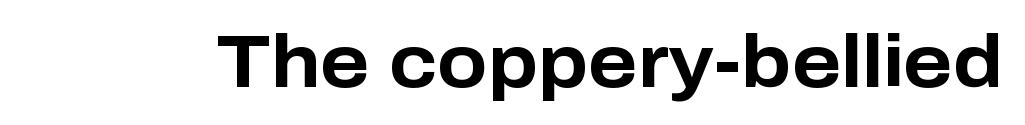
Q: Is the text bold? A: Yes.
Q: Is the text italic (slanted)? A: No, it is upright.
Q: Is the typeface a serif or a sans-serif typeface? A: Sans-serif.
Q: Is the text underlined? A: No.
Q: Is the spacing between letters normal or unusually wide? A: Normal.
Q: Width (condensed, normal, or wide)? A: Normal.
Q: Stroke contrast? A: Low.
Q: x-height? A: Medium.
Q: Monospaced? A: No.
